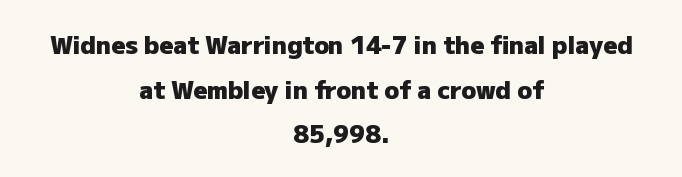
{"italic": "no", "bold": "yes", "underline": "no", "align": "center", "line_spacing_ratio": 1.86, "letter_spacing": "normal", "letter_spacing_em": 0.0, "glyph_px": 24}
